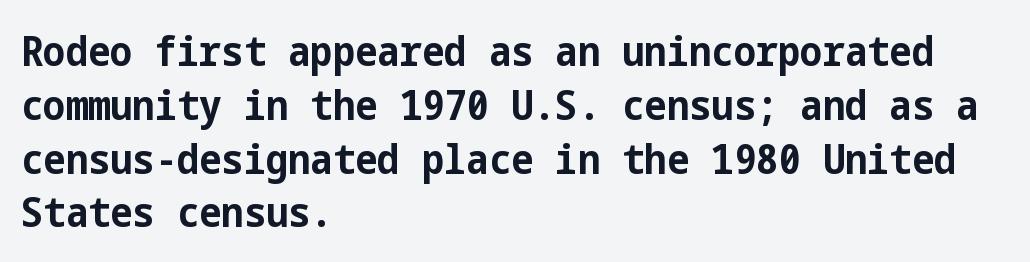
You'd pick this weight for a headline — it's a proper bold. Short note: letters normally spaced. Stroke terminals: plain, sans-serif. Ascenders rise straight up at ninety degrees. Layout note: lines flush left. Check under the words: just untouched page.
